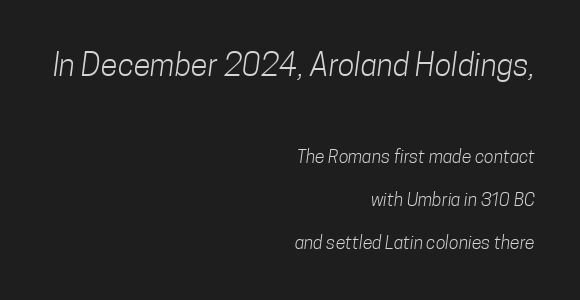
The face used here is a sans, in the tradition of grotesques and geometrics. Line endings align vertically; line beginnings do not. Tracking value appears to be zero — textbook default spacing. The designer dialed line spacing up above the default.
